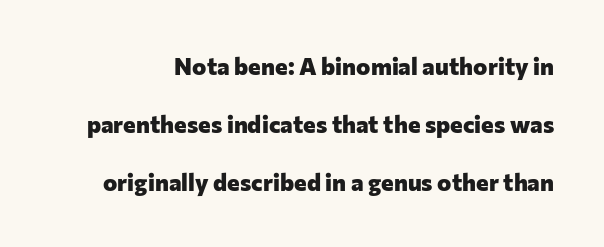
Q: Is the text bold? A: Yes.
Q: Is the text italic (slanted)? A: No, it is upright.
Q: Is the text underlined? A: No.
Q: Is the spacing between letters normal or unusually wide? A: Normal.
Q: Is the spacing between lines tight, normal or loose? A: Loose.
